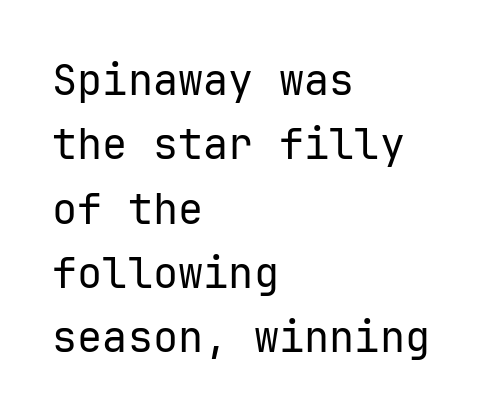
The face used here is monospaced, like something from a code editor. These lines stack with their left ends in a neat column. The font's upright variant was chosen for this text. Normally led — the rows are evenly, conventionally spaced. Here the glyphs are tracked normally, forming tight word shapes. No word sits above an underline.
